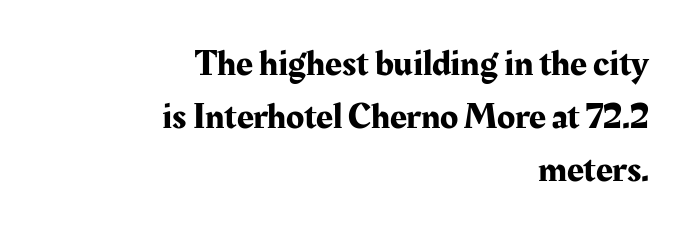
This rendering features lettering with no underline. Do the characters align in a grid? No, the font is proportional. Visually the block forms a straight wall on the right and a jagged coastline on the left. If you drew a line through each stem, it would be perfectly vertical. Leading: standard.
